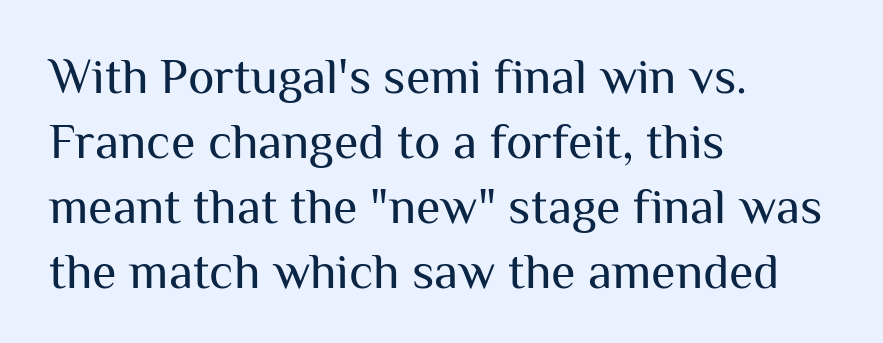
Q: Is the text bold? A: No.
Q: Is the text italic (slanted)? A: No, it is upright.
Q: Is the typeface a serif or a sans-serif typeface? A: Sans-serif.
Q: Is the text underlined? A: No.
Q: How is the paragraph aligned? A: Left-aligned.
Q: Is the spacing between letters normal or unusually wide? A: Normal.
Q: Is the spacing between lines tight, normal or loose? A: Normal.
Q: Width (condensed, normal, or wide)? A: Normal.
Q: Stroke contrast? A: Medium.
Q: x-height? A: Medium.
Q: Monospaced? A: No.
